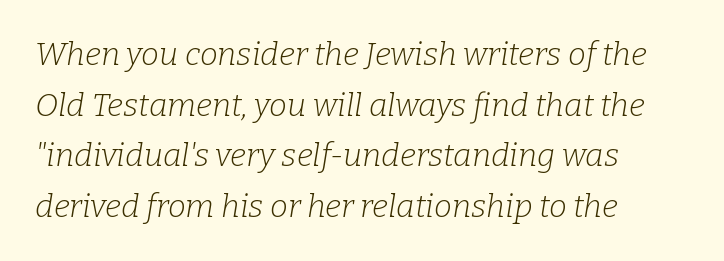
Quick note: italic. Evenly set lines give the paragraph a standard silhouette. The lines in this sample share a left origin and differ only in where they stop. These glyphs show unthickened strokes, regular width or finer. A clean baseline with only descenders dipping below it. Varying glyph widths throughout — classic text-font behaviour.
